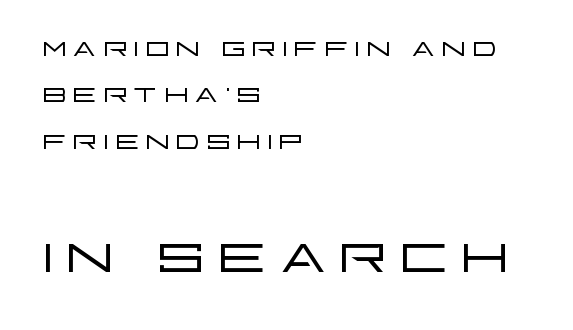
The image shows 78 px light, wide sans-serif type, upright; set left-aligned, line spacing 1.19x, not underlined; the second (bottom) block is 2.0x larger; low stroke contrast and a large x-height.
